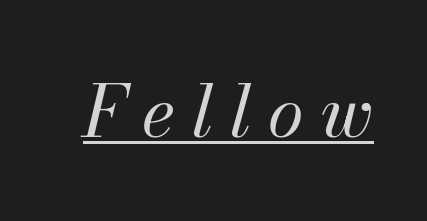
Q: Is the text bold? A: No.
Q: Is the text italic (slanted)? A: Yes, it leans right by about 13 degrees.
Q: Is the text underlined? A: Yes.
Q: Is the spacing between letters normal or unusually wide? A: Unusually wide.
Q: Width (condensed, normal, or wide)? A: Normal.
Q: Stroke contrast? A: Medium.
Q: x-height? A: Small.
Q: Monospaced? A: No.
